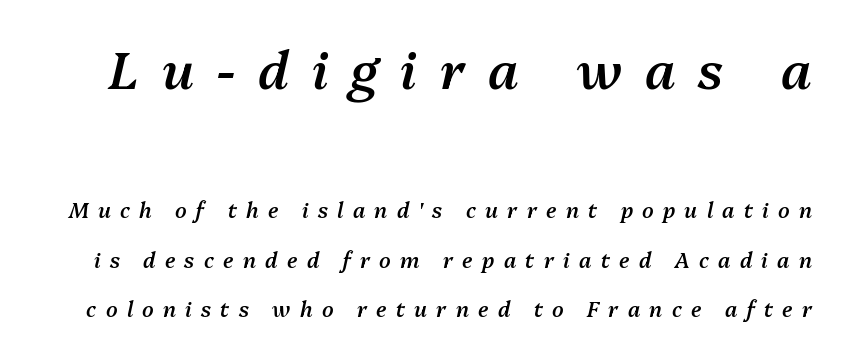
{"italic": "yes", "lean": "right", "slant_degrees": 13, "bold": "semi", "weight": "semibold", "width": "normal", "stroke_contrast": "medium", "x_height": "medium", "monospaced": "no", "underline": "no", "line_spacing": "loose", "line_spacing_ratio": 2.36, "letter_spacing": "wide", "letter_spacing_em": 0.44, "larger_block": "first", "size_ratio": 2.48, "glyph_px": 52}
